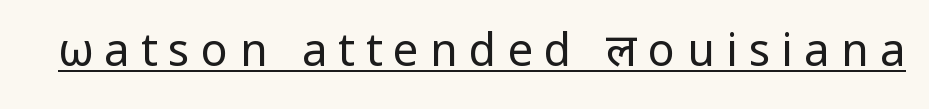
The image shows 45 px regular-weight sans-serif type, upright; set unusually wide letter spacing (+0.25 em), underlined; low stroke contrast and a medium x-height.
